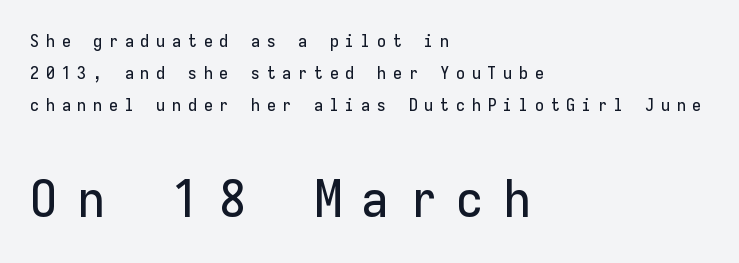
A typesetter would label this face a sans. Rendered with straight, roman letterforms. Is this a fixed-width face? Yes — each glyph sits in an identical cell. Students, note that the glyphs here are deliberately spaced far apart. Compared with a centered layout, this one pins lines to the left instead. Glance below the letters and you will spot only blank space.
